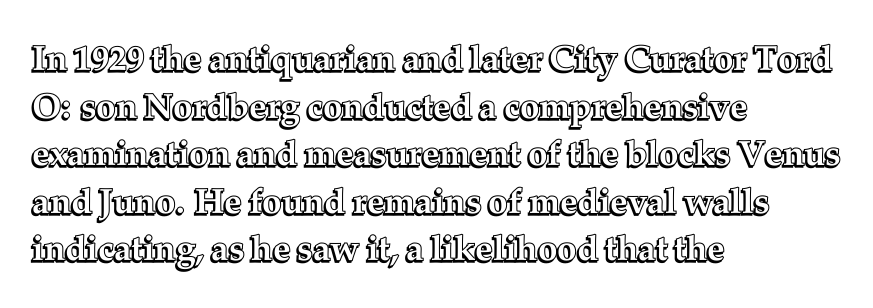
Q: Is the text italic (slanted)? A: No, it is upright.
Q: Is the text underlined? A: No.
Q: How is the paragraph aligned? A: Left-aligned.
Q: Is the spacing between letters normal or unusually wide? A: Normal.
Q: Is the spacing between lines tight, normal or loose? A: Normal.
Q: Width (condensed, normal, or wide)? A: Normal.
Q: x-height? A: Medium.
Q: Monospaced? A: No.
